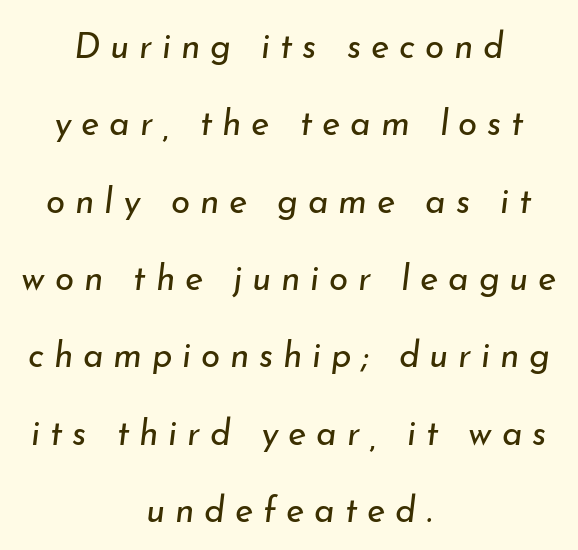
{"italic": "yes", "lean": "right", "slant_degrees": 7, "bold": "no", "weight": "regular", "width": "normal", "stroke_contrast": "low", "x_height": "small", "monospaced": "no", "underline": "no", "align": "center", "line_spacing": "loose", "line_spacing_ratio": 2.21, "letter_spacing": "wide", "letter_spacing_em": 0.28, "glyph_px": 35}
